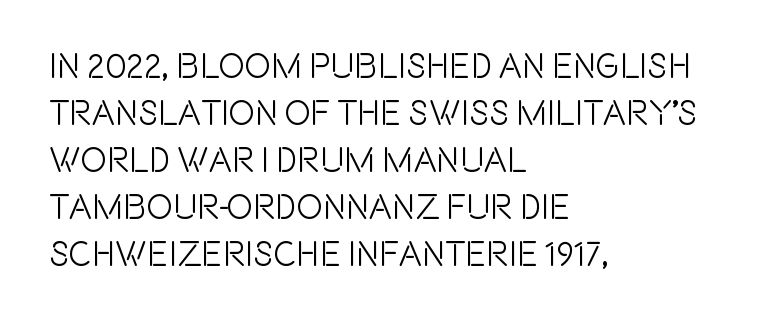
Q: Is the text italic (slanted)? A: No, it is upright.
Q: Is the typeface a serif or a sans-serif typeface? A: Sans-serif.
Q: Is the text underlined? A: No.
Q: How is the paragraph aligned? A: Left-aligned.
Q: Is the spacing between letters normal or unusually wide? A: Normal.
Q: Is the spacing between lines tight, normal or loose? A: Normal.
Q: Width (condensed, normal, or wide)? A: Condensed.
Q: x-height? A: Large.
Q: Monospaced? A: No.
